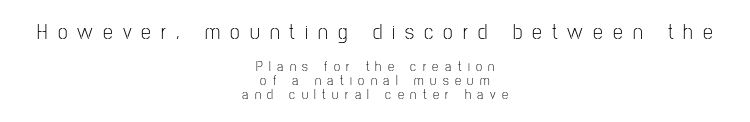
The image shows 22 px text type, upright; set centered, tight line spacing (1.0x), unusually wide letter spacing (+0.46 em), not underlined; the first (top) block is 1.57x larger.
